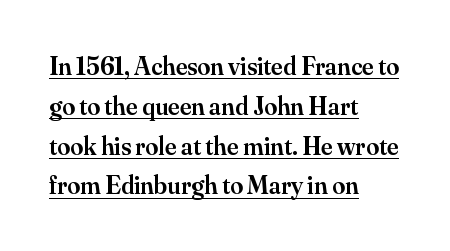
The image shows 26 px text type, upright; set left-aligned, normal line spacing (1.53x), normal letter spacing, underlined.
